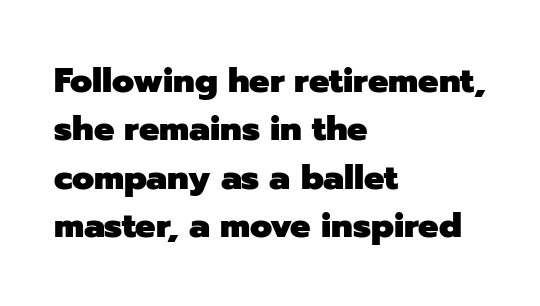
{"serif": "no", "italic": "no", "bold": "yes", "weight": "heavy", "width": "normal", "stroke_contrast": "low", "x_height": "medium", "monospaced": "no", "underline": "no", "align": "left", "line_spacing": "normal", "line_spacing_ratio": 1.42, "letter_spacing": "normal", "letter_spacing_em": 0.0, "glyph_px": 34}
